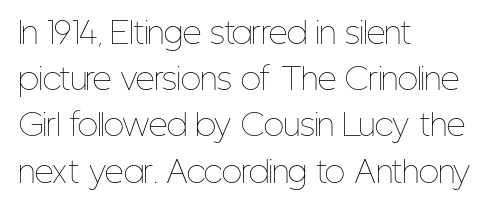
{"italic": "no", "bold": "no", "weight": "thin", "width": "condensed", "stroke_contrast": "low", "x_height": "medium", "monospaced": "no", "underline": "no", "align": "left", "line_spacing": "normal", "line_spacing_ratio": 1.54, "letter_spacing": "normal", "letter_spacing_em": 0.0, "glyph_px": 30}
